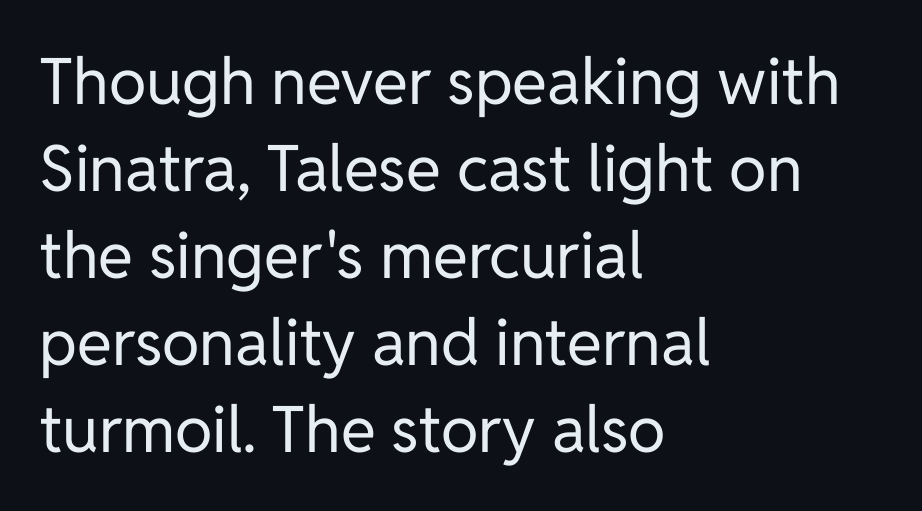
Tall strokes in this sample are plumb rather than angled. What kind of face is this? One without serifs — a sans. The typesetting does not lean heavy: it is not bold. Does the leading feel generous? No, just average. A typesetter would call this zero additional tracking.
